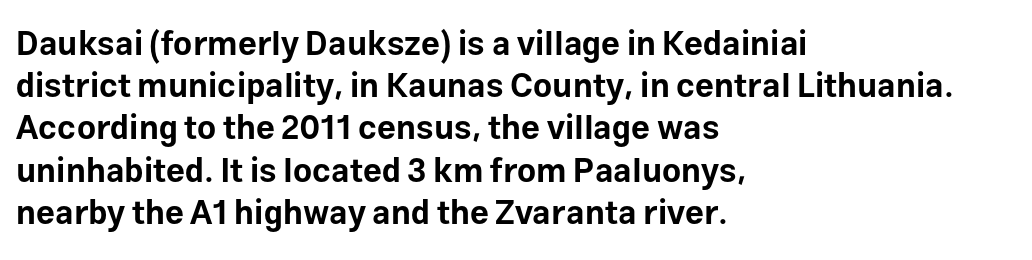
{"serif": "no", "italic": "no", "bold": "yes", "weight": "bold", "width": "normal", "stroke_contrast": "low", "x_height": "medium", "monospaced": "no", "underline": "no", "align": "left", "line_spacing": "normal", "line_spacing_ratio": 1.28, "letter_spacing": "normal", "letter_spacing_em": 0.0, "glyph_px": 33}
